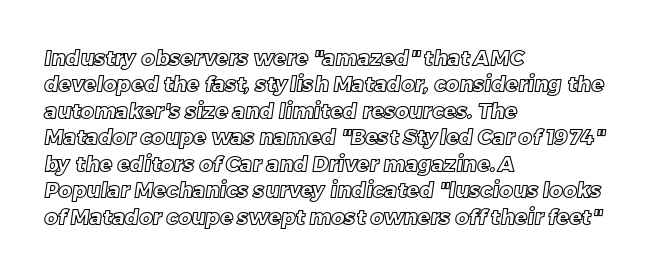
The lines sit at an ordinary, default distance from one another. A clean baseline with only descenders dipping below it. Is the letter spacing exaggerated? No — it looks like the ordinary default. One-word summary of the alignment: left.
